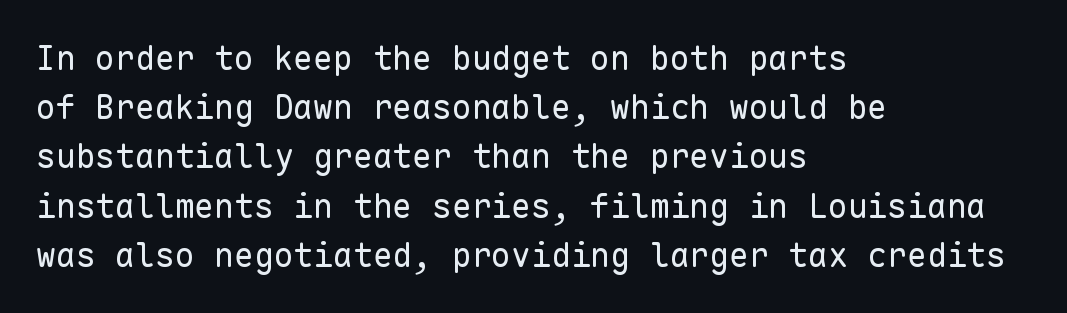
The image shows 33 px regular-weight sans-serif type, upright, monospaced; set left-aligned, normal line spacing (1.49x), normal letter spacing, not underlined; low stroke contrast and a medium x-height.
